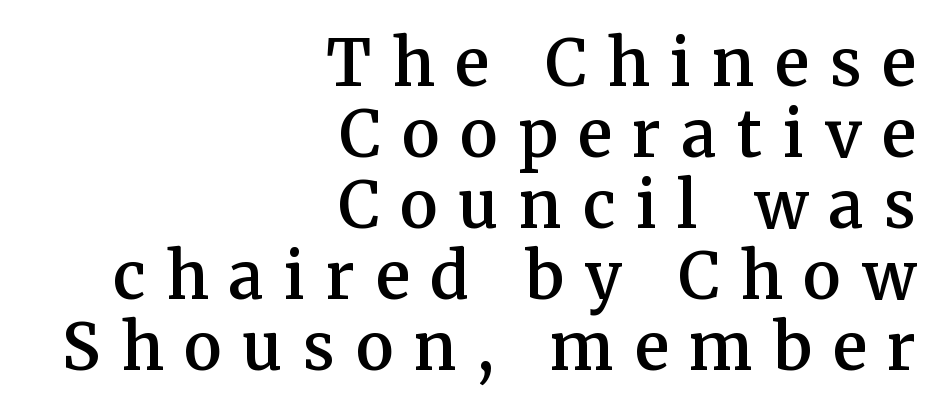
Q: Is the text bold? A: Semi-bold.
Q: Is the text italic (slanted)? A: No, it is upright.
Q: Is the typeface a serif or a sans-serif typeface? A: Serif.
Q: Is the text underlined? A: No.
Q: How is the paragraph aligned? A: Right-aligned.
Q: Is the spacing between letters normal or unusually wide? A: Unusually wide.
Q: Is the spacing between lines tight, normal or loose? A: Tight.
Q: Width (condensed, normal, or wide)? A: Normal.
Q: Stroke contrast? A: Medium.
Q: x-height? A: Medium.
Q: Monospaced? A: No.
